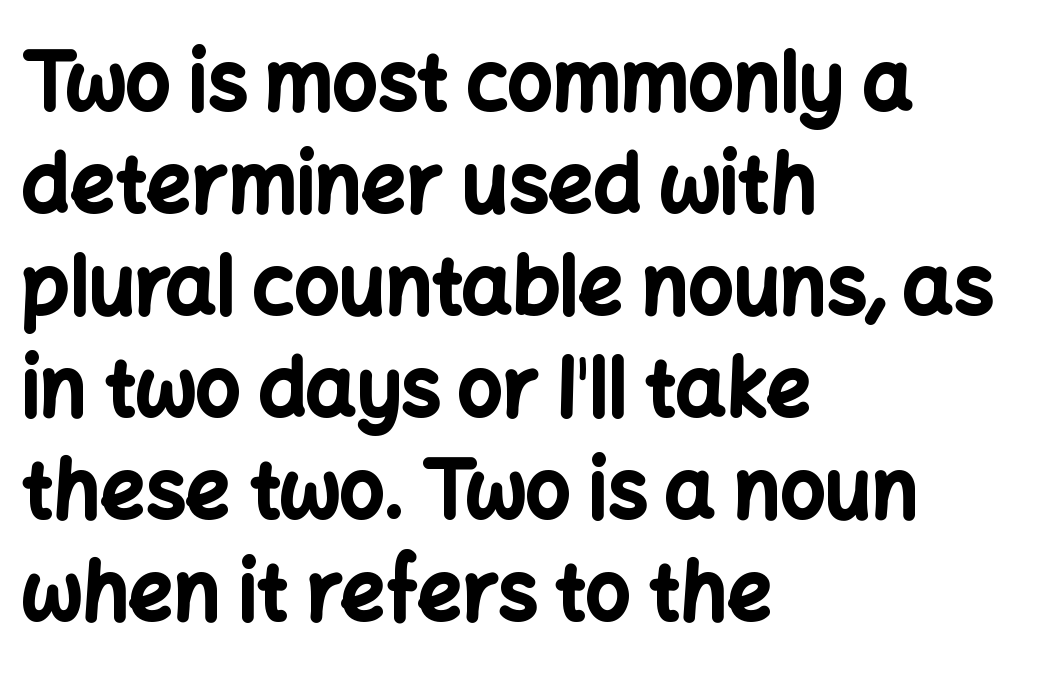
Q: Is the text bold? A: Yes.
Q: Is the text italic (slanted)? A: No, it is upright.
Q: Is the typeface a serif or a sans-serif typeface? A: Sans-serif.
Q: Is the text underlined? A: No.
Q: How is the paragraph aligned? A: Left-aligned.
Q: Is the spacing between letters normal or unusually wide? A: Normal.
Q: Is the spacing between lines tight, normal or loose? A: Normal.
Q: Width (condensed, normal, or wide)? A: Normal.
Q: Stroke contrast? A: Low.
Q: x-height? A: Medium.
Q: Monospaced? A: No.
